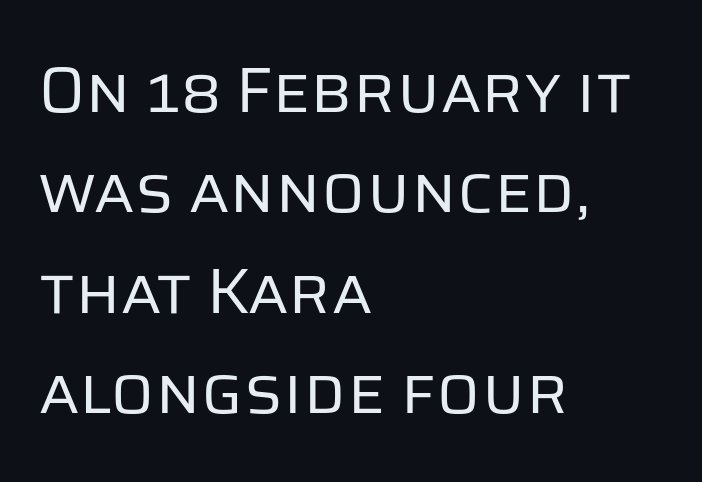
Unmarked baselines from the first word to the last. The characters are drawn with everyday or finer stroke widths. Think of a printed novel: that variable character pitch is what you see here. The type sits square on the baseline with zero lean.
